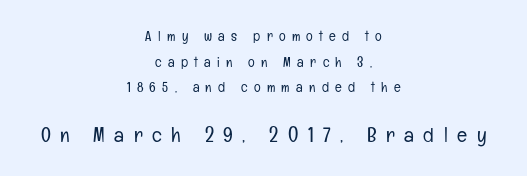
The passage shown has open, widely tracked lettering throughout. Every row of glyphs is offset so its center matches the block's center. The specimen omits any rule beneath the text block's lines. It's the straight-up-and-down kind of type. Caption: face not bold, strokes unweighted.
